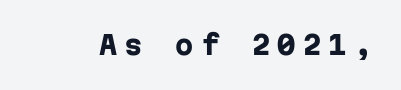
The image shows 26 px bold type, upright; set unusually wide letter spacing (+0.28 em), not underlined.
